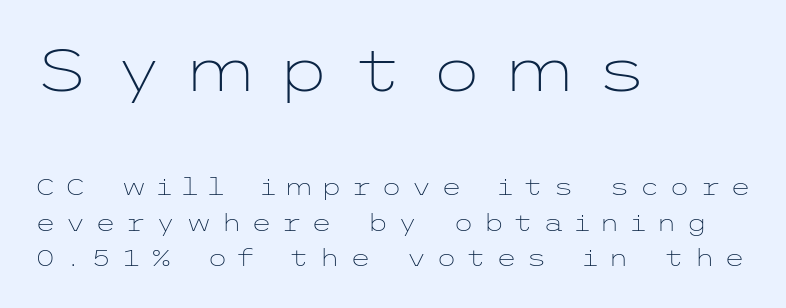
{"serif": "no", "italic": "no", "bold": "no", "weight": "light", "width": "wide", "stroke_contrast": "low", "x_height": "medium", "underline": "no", "align": "left", "line_spacing": "normal", "line_spacing_ratio": 1.47, "letter_spacing": "wide", "letter_spacing_em": 0.38, "larger_block": "first", "size_ratio": 2.54, "glyph_px": 61}
